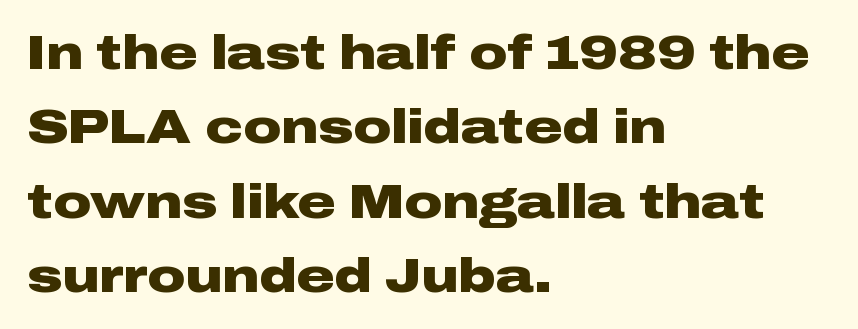
Q: Is the text bold? A: Yes.
Q: Is the text italic (slanted)? A: No, it is upright.
Q: Is the typeface a serif or a sans-serif typeface? A: Sans-serif.
Q: Is the text underlined? A: No.
Q: How is the paragraph aligned? A: Left-aligned.
Q: Is the spacing between letters normal or unusually wide? A: Normal.
Q: Is the spacing between lines tight, normal or loose? A: Normal.
Q: Width (condensed, normal, or wide)? A: Wide.
Q: Stroke contrast? A: Low.
Q: x-height? A: Medium.
Q: Monospaced? A: No.
